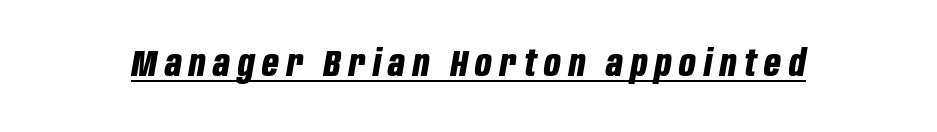
The type is letterspaced generously, with wide tracking. Bold? Absolutely — the strokes are thick and heavy. Is the type slanted? Yes — the strokes lean at a clear angle. Character widths vary here, with narrow letters taking less room than wide ones.
